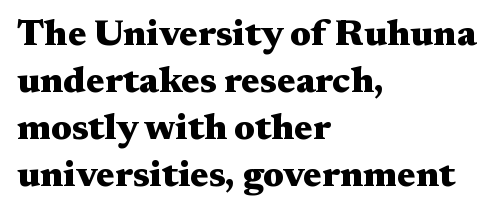
{"serif": "yes", "italic": "no", "bold": "yes", "weight": "heavy", "width": "wide", "stroke_contrast": "medium", "x_height": "medium", "monospaced": "no", "underline": "no", "align": "left", "line_spacing": "normal", "line_spacing_ratio": 1.27, "letter_spacing": "normal", "letter_spacing_em": 0.0, "glyph_px": 37}
